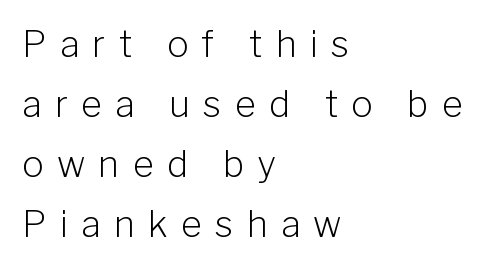
The image shows 36 px light sans-serif type, upright; set left-aligned, normal line spacing (1.67x), unusually wide letter spacing (+0.37 em), not underlined; low stroke contrast and a medium x-height.
